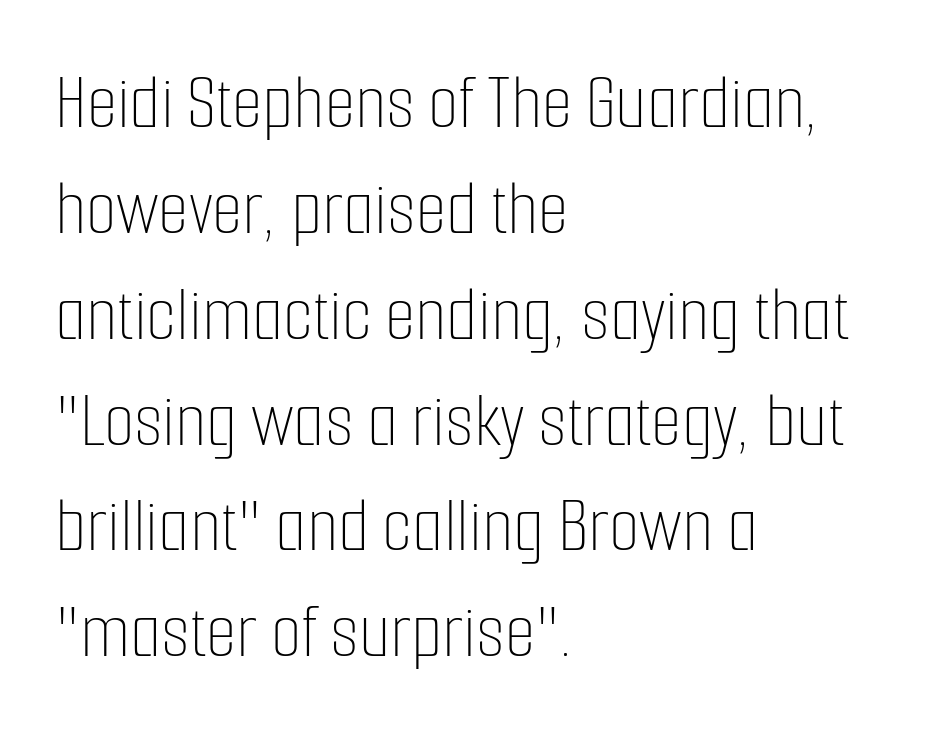
The image shows 79 px thin, condensed type, upright; set left-aligned, normal line spacing (1.34x), normal letter spacing, not underlined; low stroke contrast and a medium x-height.
